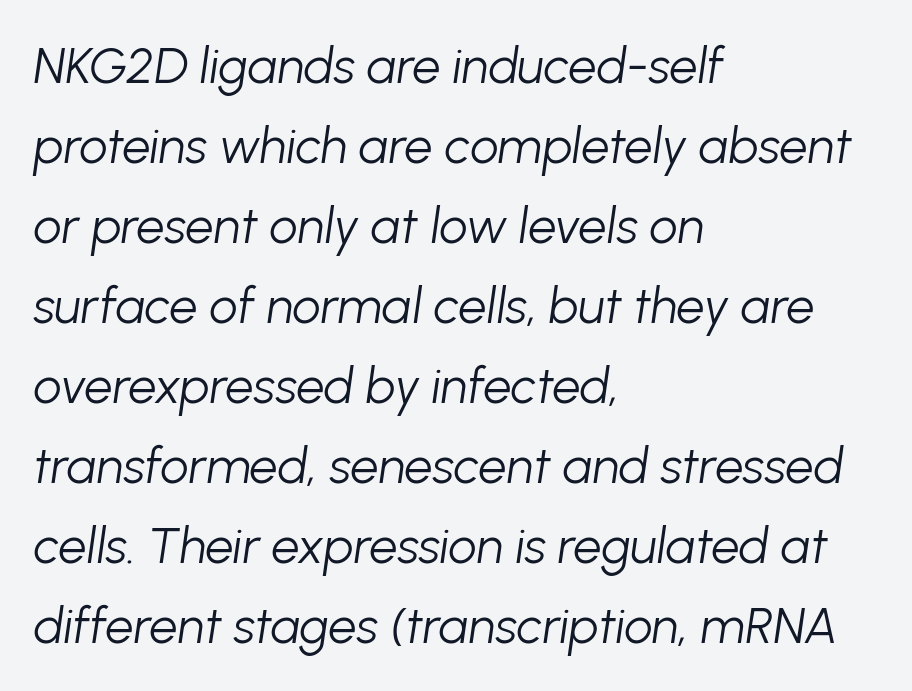
These lines are rendered in a variable-pitch font. This block has exactly the height ordinary leading produces. The paragraph has a hard left edge and a soft right edge. Italic? Definitely — the glyphs are oblique.
